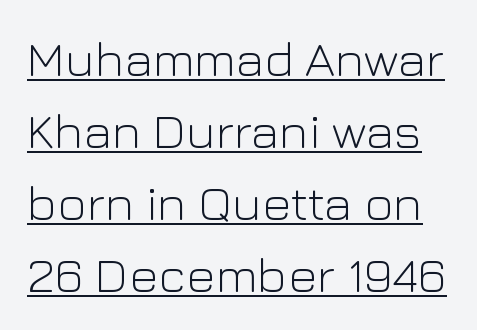
Each letter keeps its own natural width here, so spacing adapts to shape. The specimen reads as upright at a glance. The weight would be labelled regular, book, light, or lighter still. Notice how a bar underscores the lettering throughout. Nope, no serifs anywhere on these letters. Students, observe: this is what conventionally led text looks like.
